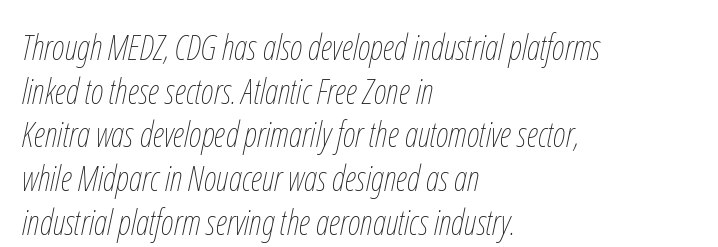
Spacing verdict: proportional, widths tailored to each character. There is no visible air inserted between adjacent glyphs. Line beginnings align vertically; line endings do not. Bare-footed words on every line. Designer's note — italics engaged.
